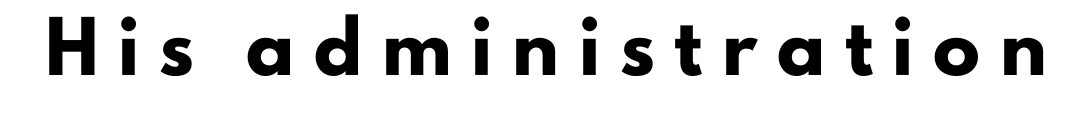
{"serif": "no", "italic": "no", "bold": "yes", "weight": "heavy", "width": "normal", "stroke_contrast": "low", "x_height": "small", "monospaced": "no", "underline": "no", "letter_spacing": "wide", "letter_spacing_em": 0.42, "glyph_px": 47}
